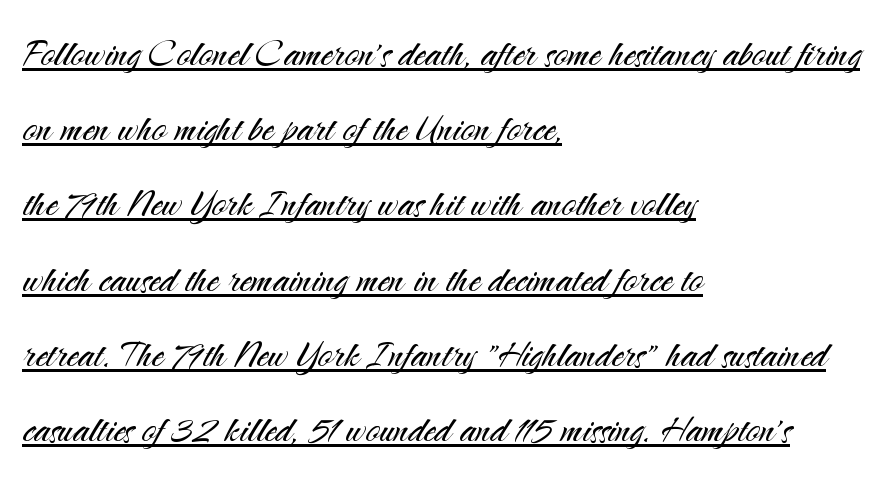
Think standard paragraph weight, or any step lighter than that. Line beginnings align vertically; line endings do not. Quick note: underline on. Unlike a traditional serif, this face leaves its strokes unadorned.
